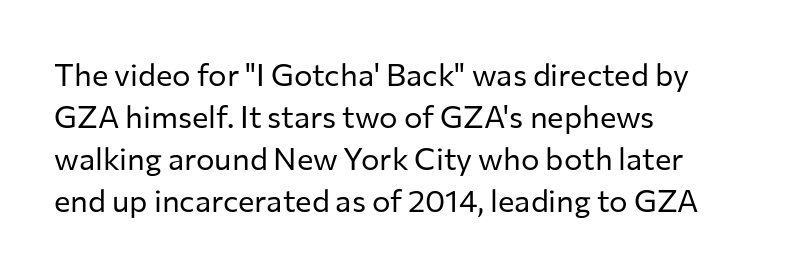
The image shows 31 px regular-weight sans-serif type, upright; set left-aligned, normal line spacing (1.35x), normal letter spacing, not underlined; low stroke contrast and a medium x-height.
